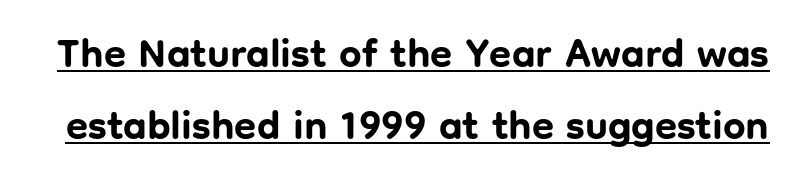
In terms of posture, this sample is upright. In terms of weight, the rendering is a true, heavy bold. Varying glyph widths throughout — classic text-font behaviour. What decoration does the sample have? An underline. Stroke terminals: plain, sans-serif.
